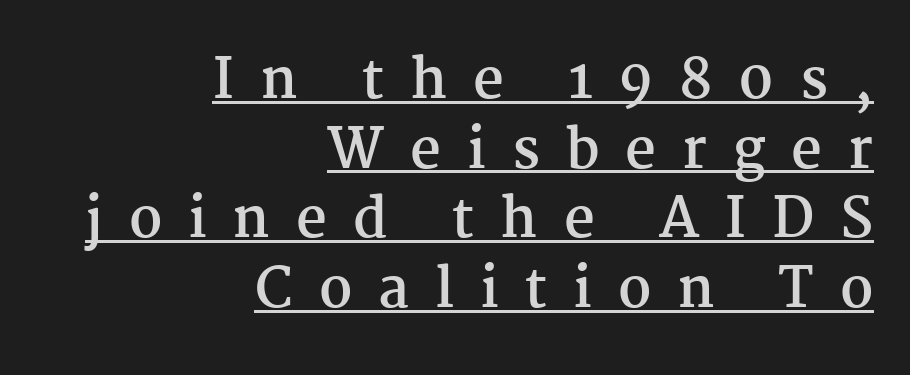
Q: Is the text bold? A: Yes.
Q: Is the text italic (slanted)? A: No, it is upright.
Q: Is the typeface a serif or a sans-serif typeface? A: Serif.
Q: Is the text underlined? A: Yes.
Q: How is the paragraph aligned? A: Right-aligned.
Q: Is the spacing between letters normal or unusually wide? A: Unusually wide.
Q: Is the spacing between lines tight, normal or loose? A: Normal.
Q: Width (condensed, normal, or wide)? A: Normal.
Q: Stroke contrast? A: Medium.
Q: x-height? A: Medium.
Q: Monospaced? A: No.
